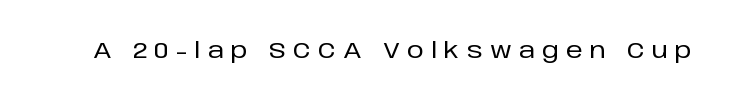
The image shows 21 px text type, upright; set unusually wide letter spacing (+0.34 em), not underlined.
